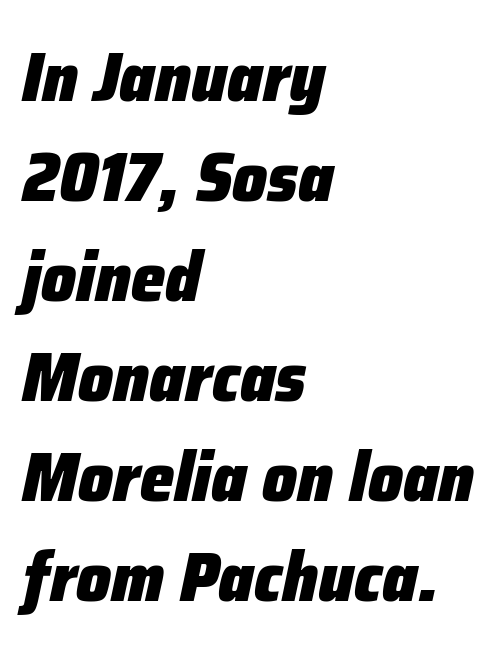
The image shows 69 px heavy type, italic (leaning right); set left-aligned, normal line spacing (1.45x), normal letter spacing, not underlined; low stroke contrast and a medium x-height.
